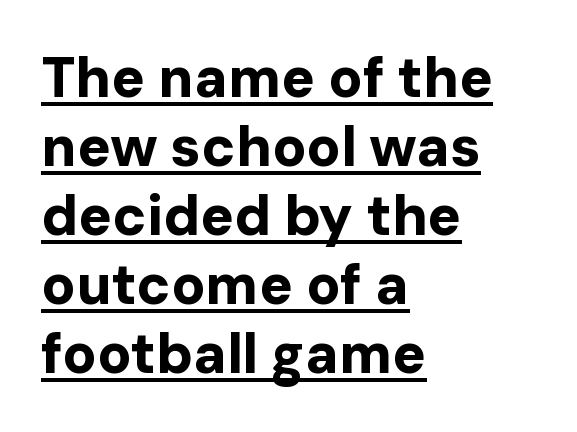
Q: Is the text bold? A: Yes.
Q: Is the text italic (slanted)? A: No, it is upright.
Q: Is the typeface a serif or a sans-serif typeface? A: Sans-serif.
Q: Is the text underlined? A: Yes.
Q: How is the paragraph aligned? A: Left-aligned.
Q: Is the spacing between letters normal or unusually wide? A: Normal.
Q: Width (condensed, normal, or wide)? A: Normal.
Q: Stroke contrast? A: Low.
Q: x-height? A: Medium.
Q: Monospaced? A: No.
